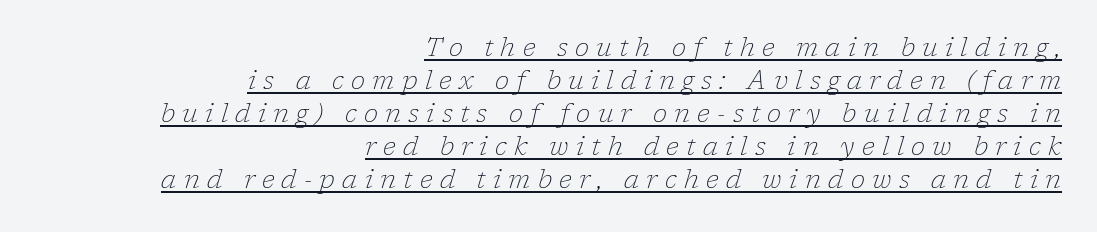
The image shows 26 px text type, italic (leaning right); set right-aligned, normal line spacing (1.27x), unusually wide letter spacing (+0.28 em), underlined.
